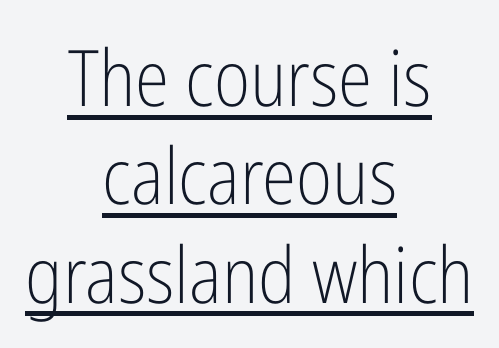
Q: Is the text bold? A: No.
Q: Is the text italic (slanted)? A: No, it is upright.
Q: Is the typeface a serif or a sans-serif typeface? A: Sans-serif.
Q: Is the text underlined? A: Yes.
Q: How is the paragraph aligned? A: Centered.
Q: Is the spacing between letters normal or unusually wide? A: Normal.
Q: Is the spacing between lines tight, normal or loose? A: Normal.
Q: Width (condensed, normal, or wide)? A: Condensed.
Q: Stroke contrast? A: Low.
Q: x-height? A: Medium.
Q: Monospaced? A: No.
